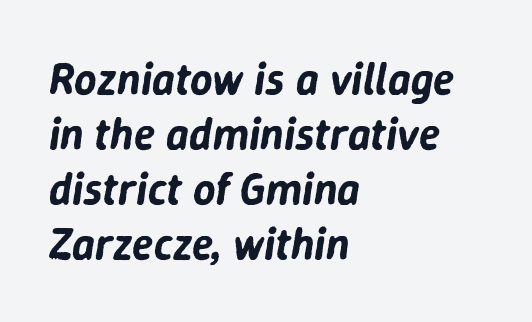
Q: Is the text italic (slanted)? A: Yes, it leans right by about 9 degrees.
Q: Is the text underlined? A: No.
Q: How is the paragraph aligned? A: Left-aligned.
Q: Is the spacing between letters normal or unusually wide? A: Normal.
Q: Is the spacing between lines tight, normal or loose? A: Normal.
Q: Width (condensed, normal, or wide)? A: Normal.
Q: Stroke contrast? A: Low.
Q: x-height? A: Medium.
Q: Monospaced? A: No.
